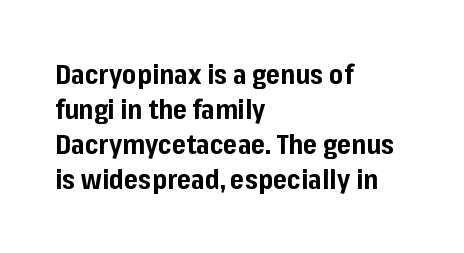
Is there much room between lines? A standard amount, neither cramped nor airy. Emphasis by weight is at full strength: bold. Each word holds together tightly as a unit, with standard inter-letter gaps. Rule under the text: the space is simply empty. Style check: upright. Does the copy run flush right? No — it runs flush left.
